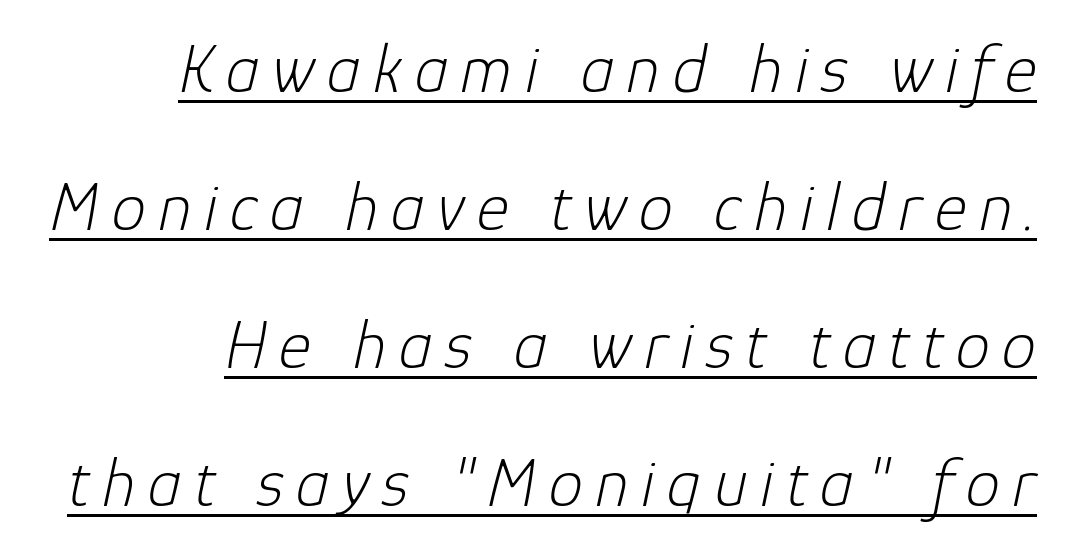
{"italic": "yes", "lean": "right", "slant_degrees": 12, "bold": "no", "weight": "light", "width": "normal", "stroke_contrast": "low", "x_height": "medium", "monospaced": "no", "underline": "yes", "line_spacing": "loose", "line_spacing_ratio": 2.0, "glyph_px": 69}
